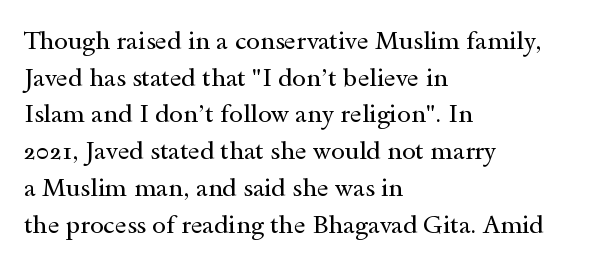
Weight: in the light-to-regular range. In CSS terms this would be text-align: left. The letters stand straight up with perfectly vertical stems. Each new line begins a customary step beneath the previous one. Characters follow at the spacing the type designer built in.
